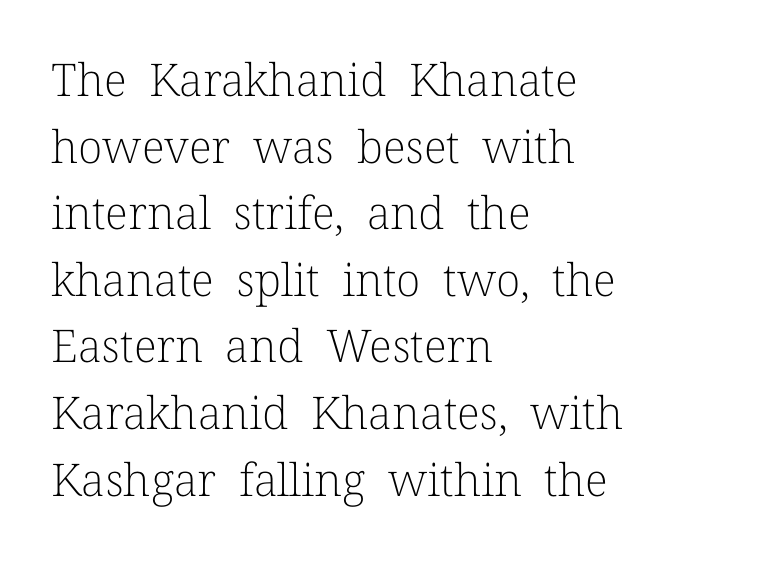
{"serif": "yes", "italic": "no", "bold": "no", "weight": "light", "width": "normal", "stroke_contrast": "low", "x_height": "medium", "monospaced": "no", "underline": "no", "align": "left", "line_spacing": "normal", "line_spacing_ratio": 1.48, "letter_spacing": "normal", "letter_spacing_em": 0.0, "glyph_px": 45}
